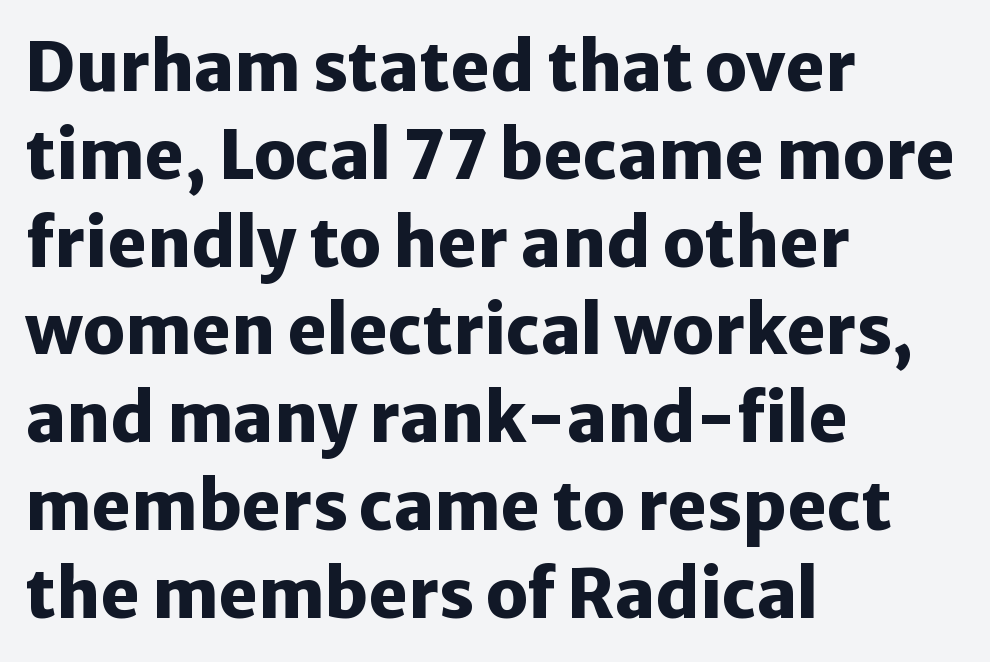
{"serif": "no", "italic": "no", "bold": "yes", "weight": "heavy", "width": "normal", "stroke_contrast": "low", "x_height": "medium", "monospaced": "no", "underline": "no", "align": "left", "line_spacing": "normal", "line_spacing_ratio": 1.31, "letter_spacing": "normal", "letter_spacing_em": 0.0, "glyph_px": 67}
